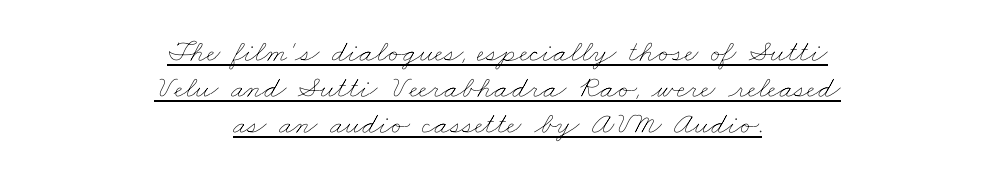
Q: Is the text bold? A: No.
Q: Is the text underlined? A: Yes.
Q: How is the paragraph aligned? A: Centered.
Q: Is the spacing between letters normal or unusually wide? A: Normal.
Q: Width (condensed, normal, or wide)? A: Wide.
Q: Stroke contrast? A: Low.
Q: x-height? A: Small.
Q: Monospaced? A: No.
